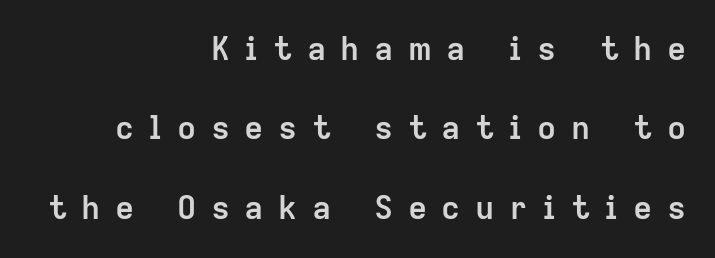
Characters follow at a spacing far wider than the type designer built in. Note the varied advance widths — an 'i' is clearly narrower than an 'm'. Rows of type keep a wide berth in the vertical direction. Is this a sans? Yes — the strokes have no serifs.
